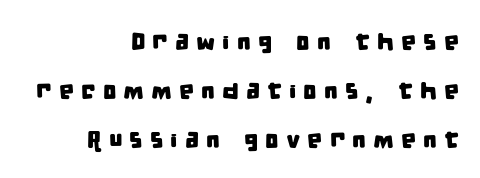
The image shows 24 px text type; set right-aligned, loose line spacing (2.05x), unusually wide letter spacing (+0.29 em), not underlined.
